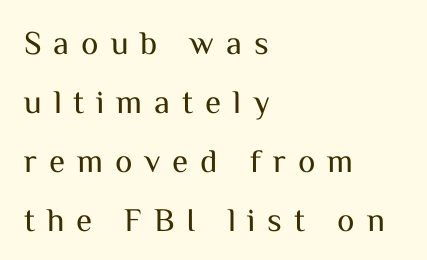
The image shows 33 px regular-weight sans-serif type, upright; set left-aligned, line spacing 1.79x, unusually wide letter spacing (+0.36 em), not underlined; medium stroke contrast and a medium x-height.
